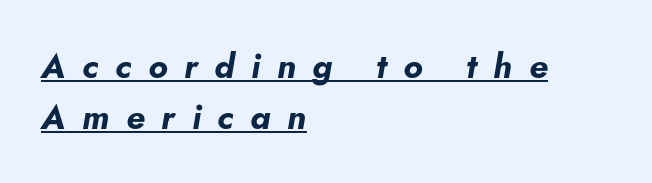
The image shows 34 px bold type, italic (leaning right); set left-aligned, normal line spacing (1.5x), unusually wide letter spacing (+0.49 em), underlined; low stroke contrast and a small x-height.
